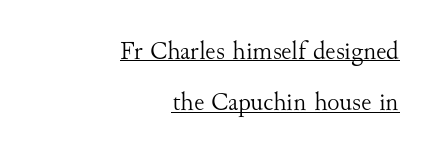
The image shows 26 px text type, upright; set right-aligned, loose line spacing (1.98x), normal letter spacing, underlined.
